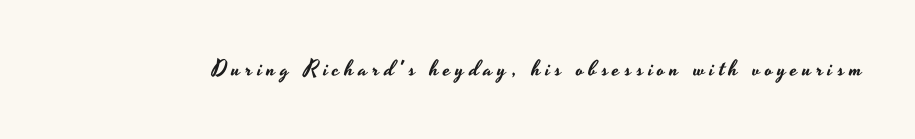
Honestly, the letter spacing is so wide it's the main thing you notice. Plain, unruled lines of type.
